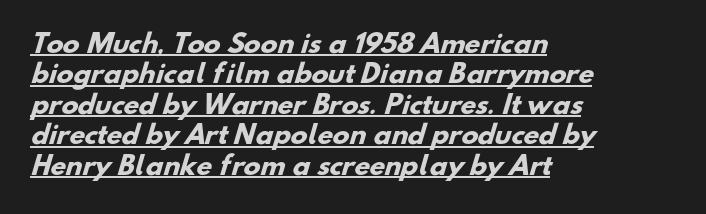
Q: Is the text bold? A: Yes.
Q: Is the text underlined? A: Yes.
Q: How is the paragraph aligned? A: Left-aligned.
Q: Is the spacing between letters normal or unusually wide? A: Normal.
